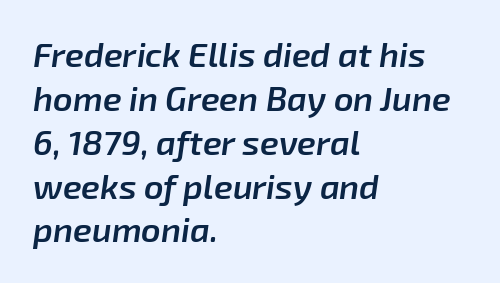
Q: Is the text bold? A: Semi-bold.
Q: Is the text italic (slanted)? A: Yes, it leans right by about 8 degrees.
Q: Is the text underlined? A: No.
Q: How is the paragraph aligned? A: Left-aligned.
Q: Is the spacing between letters normal or unusually wide? A: Normal.
Q: Is the spacing between lines tight, normal or loose? A: Normal.
Q: Width (condensed, normal, or wide)? A: Normal.
Q: Stroke contrast? A: Low.
Q: x-height? A: Medium.
Q: Monospaced? A: No.
